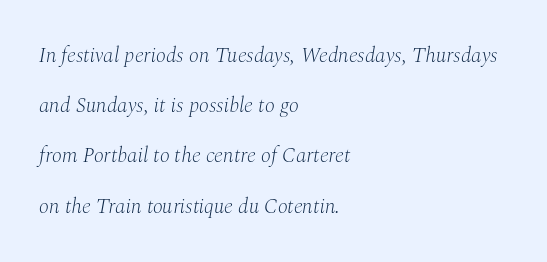
The compositor pushed each line to the left boundary. Letter spacing: default. Any mark beneath the type? The region is blank. The text carries the slant typical of an italic or oblique font.
